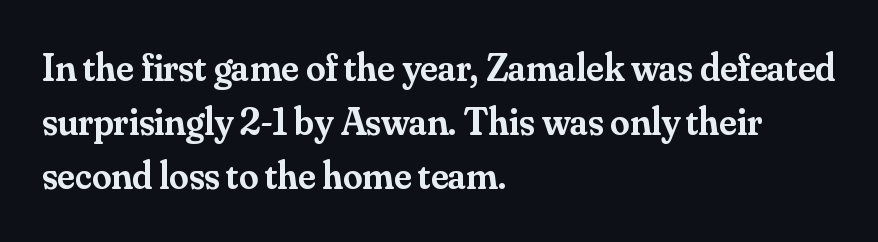
In terms of leading, this rendering sits right in the middle. This sample uses plain, unmodified letter spacing. Regarding serifs, this sample has them. Compared with a centered layout, this one pins lines to the left instead. The font is running at a semibold setting, under full bold. Character widths vary here, with narrow letters taking less room than wide ones.
